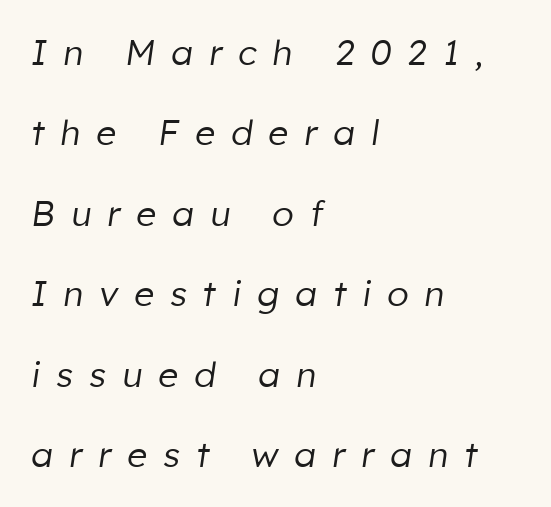
{"italic": "yes", "lean": "right", "slant_degrees": 8, "bold": "no", "weight": "regular", "width": "normal", "stroke_contrast": "low", "x_height": "medium", "monospaced": "no", "underline": "no", "align": "left", "line_spacing": "loose", "line_spacing_ratio": 2.3, "letter_spacing": "wide", "letter_spacing_em": 0.46, "glyph_px": 35}
